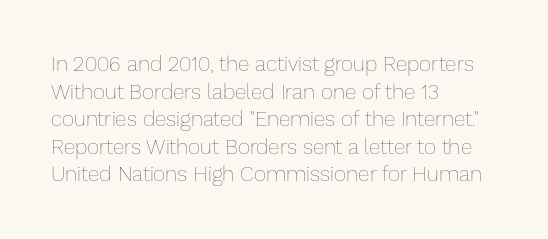
Q: Is the text bold? A: No.
Q: Is the text italic (slanted)? A: No, it is upright.
Q: Is the text underlined? A: No.
Q: How is the paragraph aligned? A: Left-aligned.
Q: Is the spacing between letters normal or unusually wide? A: Normal.
Q: Is the spacing between lines tight, normal or loose? A: Normal.
